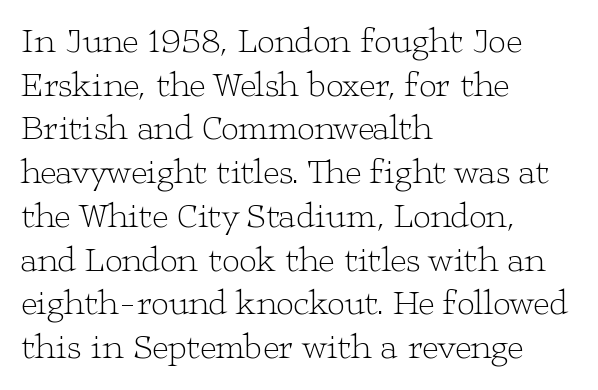
{"serif": "yes", "italic": "no", "bold": "no", "weight": "light", "width": "wide", "stroke_contrast": "low", "x_height": "medium", "monospaced": "no", "underline": "no", "align": "left", "line_spacing": "normal", "line_spacing_ratio": 1.25, "letter_spacing": "normal", "letter_spacing_em": 0.0, "glyph_px": 35}
